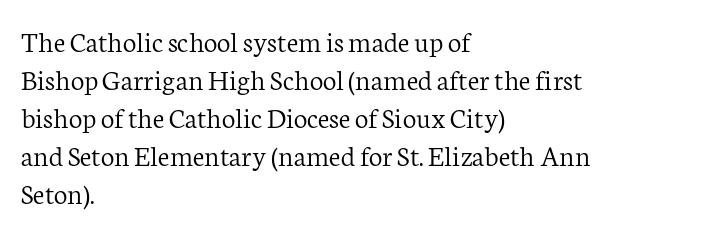
The image shows 30 px light serif type, upright; set left-aligned, normal line spacing (1.27x), normal letter spacing, not underlined; low stroke contrast and a medium x-height.
